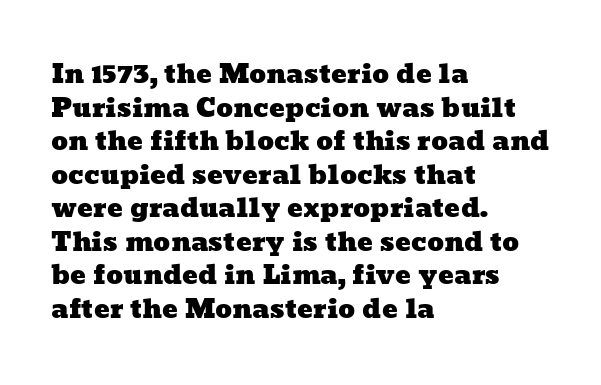
Nobody touched the tracking dial on this one. Leading: standard. Is the block centered? No — it sits flush against the left margin. Unmarked baselines from the first word to the last.
